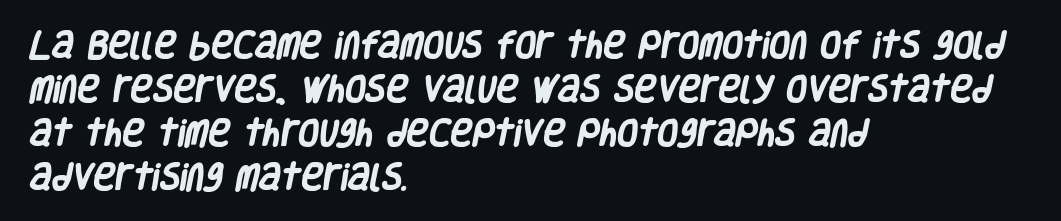
The image shows 30 px heavy, condensed sans-serif type; set left-aligned, normal line spacing (1.47x), normal letter spacing, not underlined; low stroke contrast and a large x-height.
